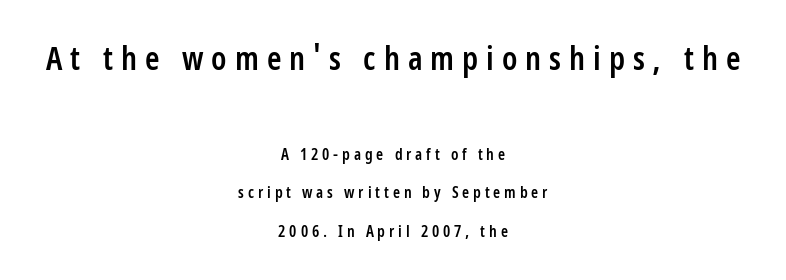
The specimen reads as upright at a glance. Letterform terminals end flat and unadorned throughout the passage. Honestly, there is no underline to notice here at all. The face used here appears at its bigger size in the upper chunk. Firm but not heavy-handed strokes: this text is semibold.
